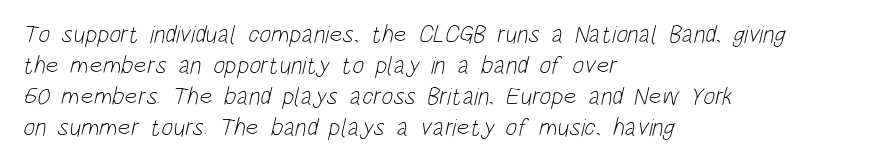
Q: Is the text bold? A: No.
Q: Is the text underlined? A: No.
Q: How is the paragraph aligned? A: Left-aligned.
Q: Is the spacing between letters normal or unusually wide? A: Normal.
